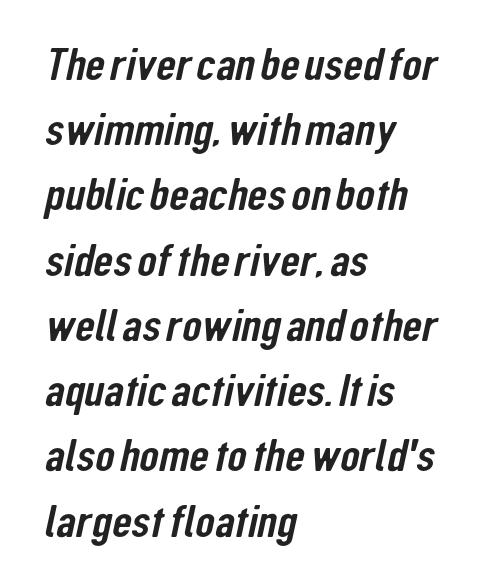
These lines stack with their left ends in a neat column. The characters display no serif detailing; their extremities are plain. The gap between lines stays unmarked. The block of text has a typical density, with ordinary space between rows. This sample has the flowing, uneven cadence of proportional lettering.
